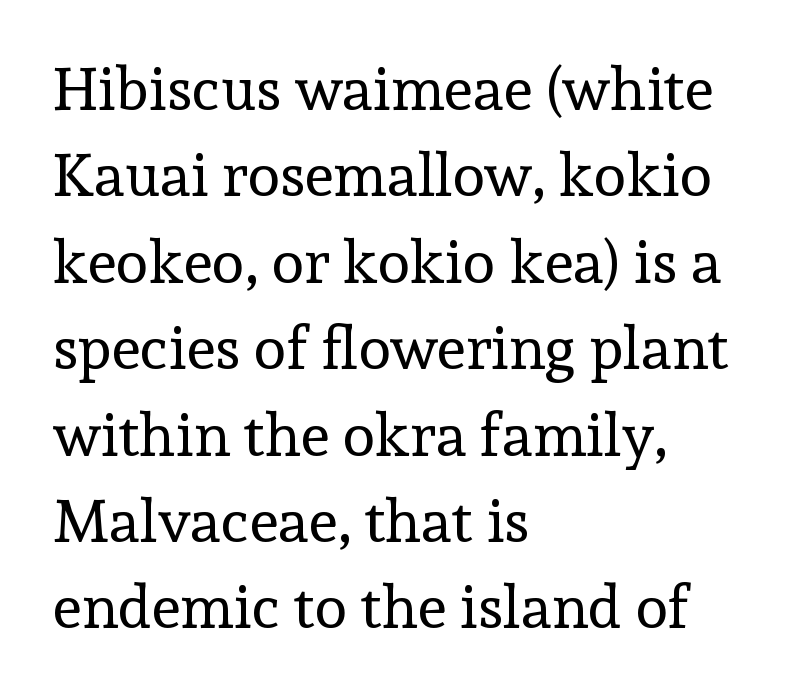
The passage shown is typed in a proportional face where columns would drift. In terms of leading, this rendering sits right in the middle. Vertical strokes here are truly vertical. No chunkiness to these letters — they're not bold. Honestly, the letter spacing is just normal — you wouldn't notice it. Compared with a centered layout, this one pins lines to the left instead.
